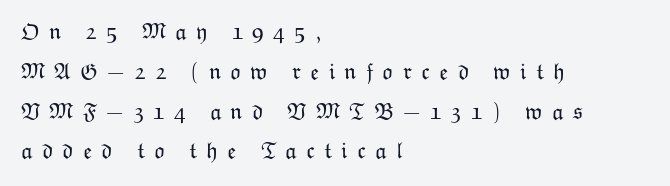
Q: Is the text bold? A: No.
Q: Is the text italic (slanted)? A: No, it is upright.
Q: Is the text underlined? A: No.
Q: How is the paragraph aligned? A: Left-aligned.
Q: Is the spacing between letters normal or unusually wide? A: Unusually wide.
